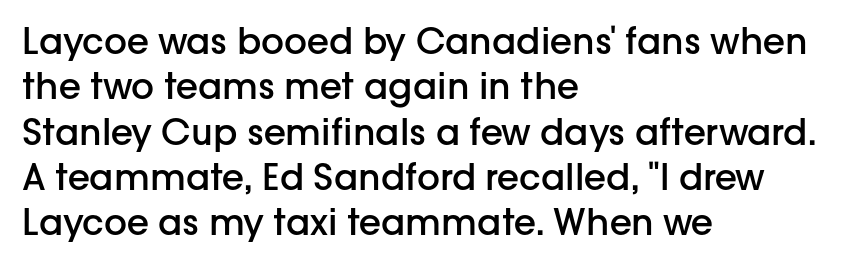
{"serif": "no", "italic": "no", "bold": "semi", "weight": "semibold", "width": "normal", "stroke_contrast": "low", "x_height": "medium", "monospaced": "no", "underline": "no", "align": "left", "line_spacing": "normal", "line_spacing_ratio": 1.26, "letter_spacing": "normal", "letter_spacing_em": 0.0, "glyph_px": 36}
